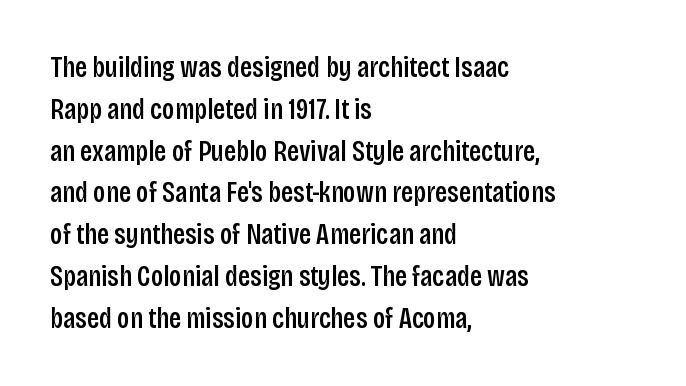
Underlining? Definitely not there. This is sans-serif lettering, the kind often seen on screens and signage. The tracking reads as untouched default to a designer's eye. A typesetter would call this leading conventional body-copy spacing. A typesetter would call this proportional, since set widths differ per character. The paragraph shown leans on its left margin.
